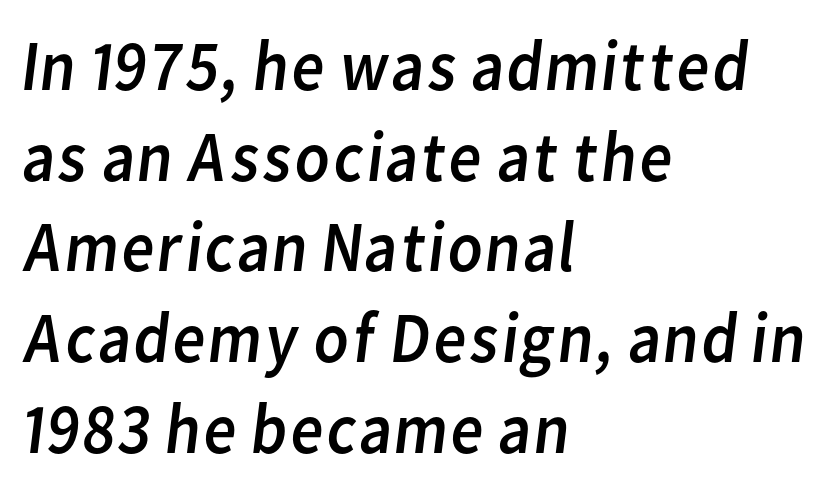
Q: Is the text bold? A: No.
Q: Is the typeface a serif or a sans-serif typeface? A: Sans-serif.
Q: Is the text underlined? A: No.
Q: How is the paragraph aligned? A: Left-aligned.
Q: Is the spacing between letters normal or unusually wide? A: Normal.
Q: Is the spacing between lines tight, normal or loose? A: Normal.
Q: Width (condensed, normal, or wide)? A: Normal.
Q: Stroke contrast? A: Low.
Q: x-height? A: Medium.
Q: Monospaced? A: No.
